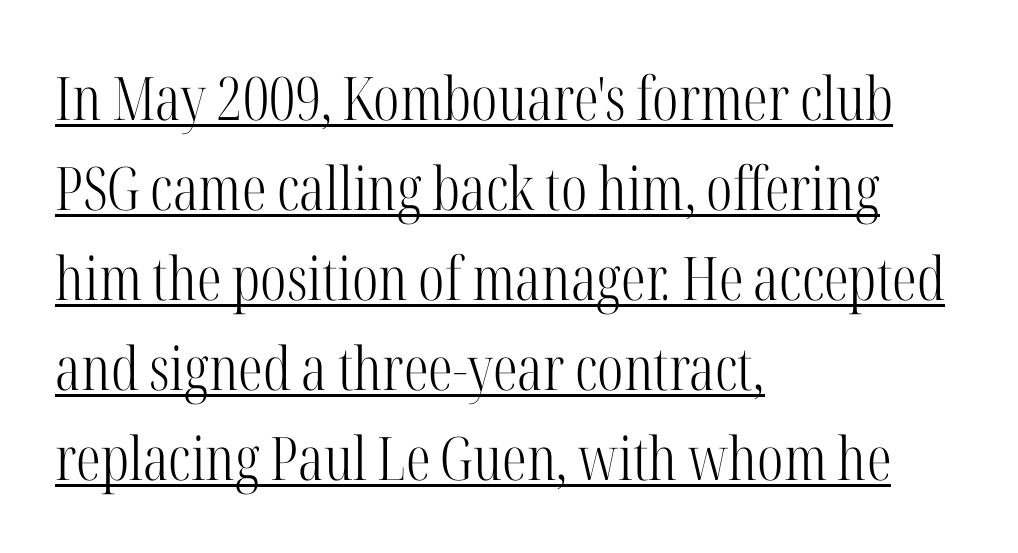
The image shows 60 px light, condensed serif type, upright; set left-aligned, normal line spacing (1.5x), normal letter spacing, underlined; high stroke contrast and a medium x-height.
